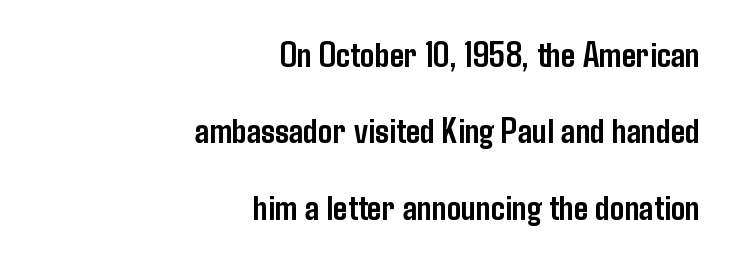
Quick note: underline off. A full-strength bold gives these letters their thick strokes. One glance says open: line gaps are wider than usual. Do the characters align in a grid? No, the font is proportional. A flush-right, rag-left setting is used for this passage. The axis of the letterforms is exactly vertical.
